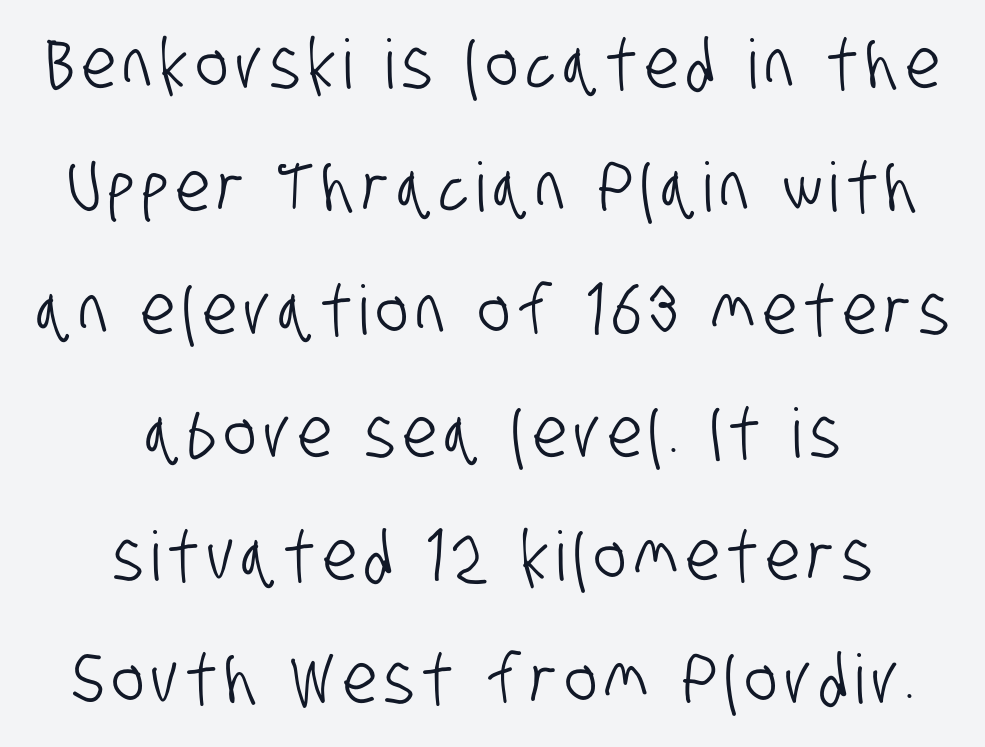
Q: Is the typeface a serif or a sans-serif typeface? A: Sans-serif.
Q: Is the text underlined? A: No.
Q: How is the paragraph aligned? A: Centered.
Q: Width (condensed, normal, or wide)? A: Condensed.
Q: Stroke contrast? A: Low.
Q: x-height? A: Large.
Q: Monospaced? A: No.
